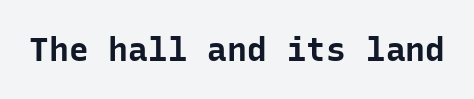
Any mark beneath the type? The region is blank. The tracking reads as untouched default to a designer's eye. This sample uses a sans-serif face. In terms of posture, this sample is upright.
